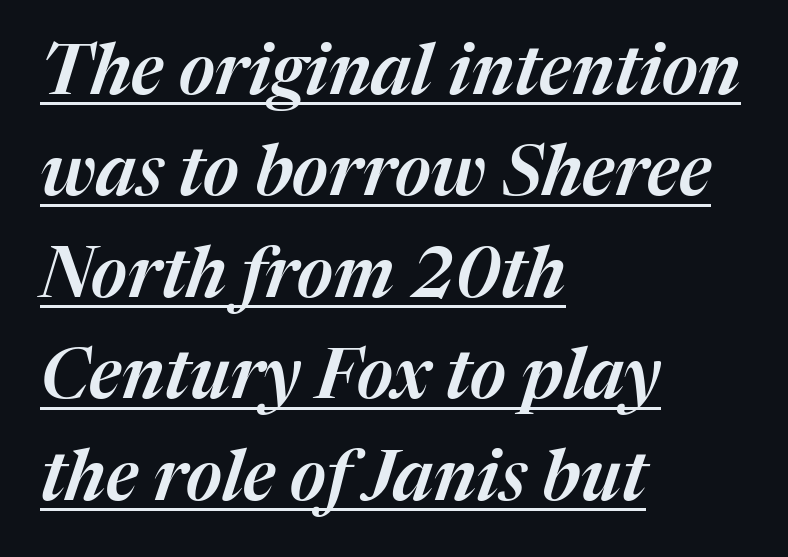
Casual observation: everything's shoved over to the left. This is oblique type, the kind used for emphasis or titles. Whoever set this chose a conventional vertical rhythm. Each letter keeps its own natural width here, so spacing adapts to shape.
